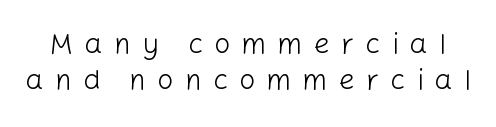
The image shows 29 px light sans-serif type, upright; set line spacing 1.24x, unusually wide letter spacing (+0.38 em), not underlined; low stroke contrast and a medium x-height.
